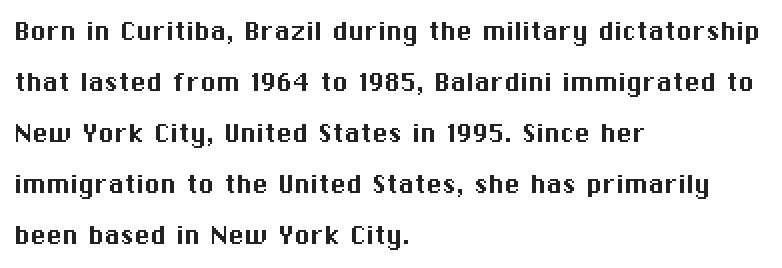
Q: Is the text italic (slanted)? A: No, it is upright.
Q: Is the typeface a serif or a sans-serif typeface? A: Sans-serif.
Q: Is the text underlined? A: No.
Q: How is the paragraph aligned? A: Left-aligned.
Q: Is the spacing between letters normal or unusually wide? A: Normal.
Q: Is the spacing between lines tight, normal or loose? A: Normal.
Q: Width (condensed, normal, or wide)? A: Normal.
Q: Stroke contrast? A: Medium.
Q: x-height? A: Medium.
Q: Monospaced? A: No.
